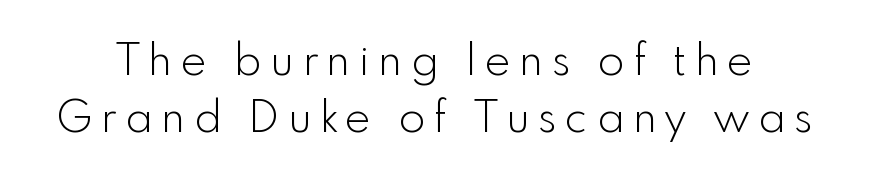
Q: Is the text bold? A: No.
Q: Is the text italic (slanted)? A: No, it is upright.
Q: Is the typeface a serif or a sans-serif typeface? A: Sans-serif.
Q: Is the text underlined? A: No.
Q: Is the spacing between letters normal or unusually wide? A: Unusually wide.
Q: Is the spacing between lines tight, normal or loose? A: Normal.
Q: Width (condensed, normal, or wide)? A: Normal.
Q: x-height? A: Small.
Q: Monospaced? A: No.
